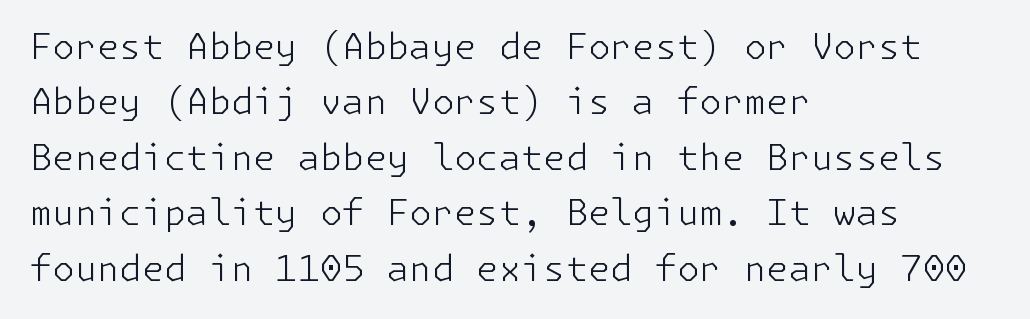
Typographically, this falls in the sans-serif category. A typesetter would mark this as roman, not italic. Characters follow at the spacing the type designer built in. Weight: in the light-to-regular range. Whoever set this chose a conventional vertical rhythm. Words float on clear page, feet unadorned.
